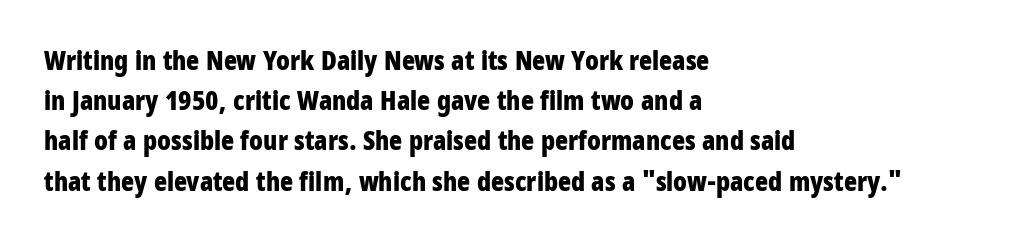
The rag falls on the right side of this text block. The axis of the letterforms is exactly vertical. Descender tails drop into unmarked territory. Inter-character spacing is left at the font's built-in metrics. Heavy, bold letterforms.
